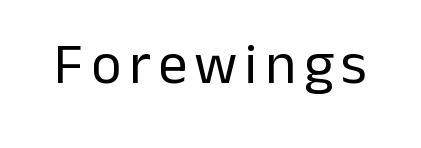
Character widths vary here, with narrow letters taking less room than wide ones. The weight tops out at a normal text grade. Serif or sans? Sans — the stroke terminals are bare. Any mark beneath the type? The region is blank. If you drew a line through each stem, it would be perfectly vertical.
